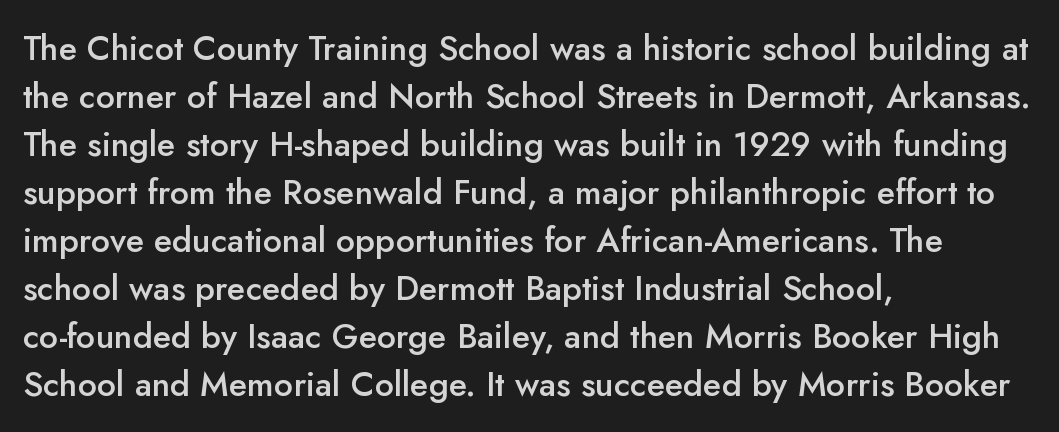
Q: Is the text bold? A: Semi-bold.
Q: Is the text italic (slanted)? A: No, it is upright.
Q: Is the typeface a serif or a sans-serif typeface? A: Sans-serif.
Q: Is the text underlined? A: No.
Q: How is the paragraph aligned? A: Left-aligned.
Q: Is the spacing between letters normal or unusually wide? A: Normal.
Q: Is the spacing between lines tight, normal or loose? A: Normal.
Q: Width (condensed, normal, or wide)? A: Normal.
Q: Stroke contrast? A: Low.
Q: x-height? A: Small.
Q: Monospaced? A: No.
